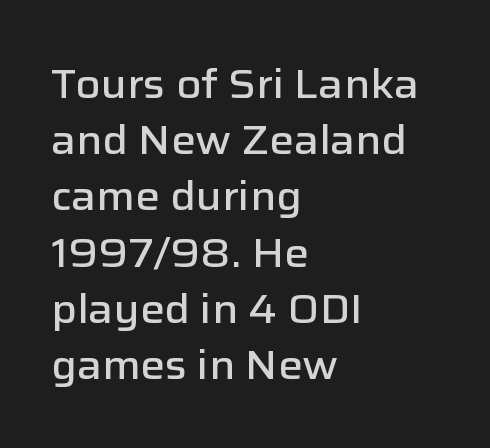
The image shows 41 px semibold sans-serif type, upright; set left-aligned, normal line spacing (1.37x), normal letter spacing, not underlined; low stroke contrast and a medium x-height.
